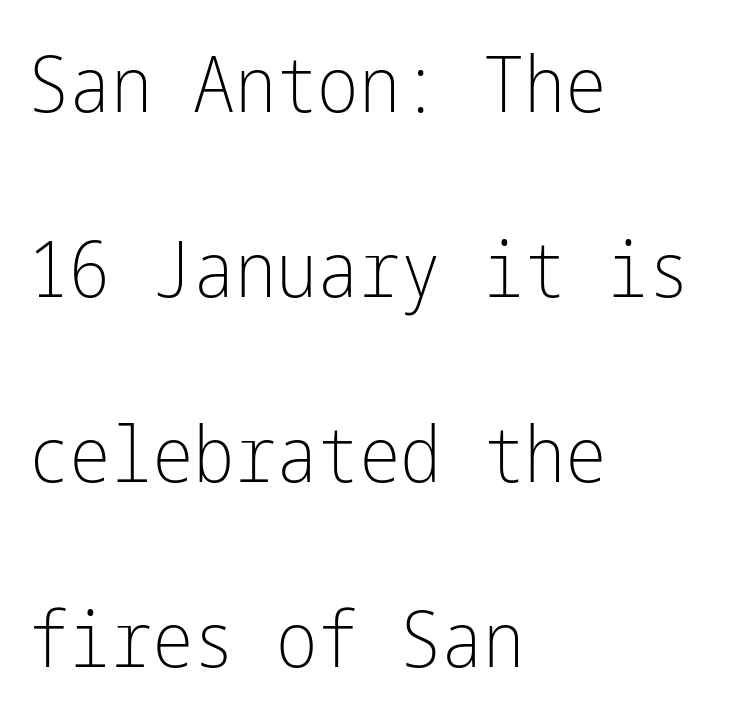
The image shows 78 px light, condensed sans-serif type, upright; set left-aligned, loose line spacing (2.37x), normal letter spacing, not underlined; low stroke contrast and a medium x-height.
